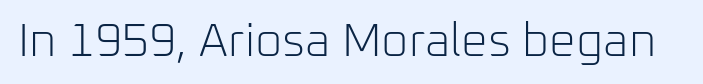
Classification — sans serif. These lines keep a tight, regular rhythm from letter to letter. Note the varied advance widths — an 'i' is clearly narrower than an 'm'. Nope, not italic — everything's standing straight.
